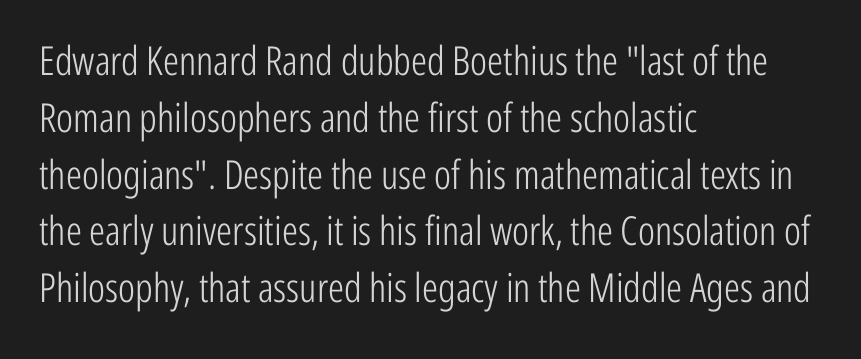
Q: Is the text bold? A: No.
Q: Is the text italic (slanted)? A: No, it is upright.
Q: Is the typeface a serif or a sans-serif typeface? A: Sans-serif.
Q: Is the text underlined? A: No.
Q: How is the paragraph aligned? A: Left-aligned.
Q: Is the spacing between letters normal or unusually wide? A: Normal.
Q: Is the spacing between lines tight, normal or loose? A: Normal.
Q: Width (condensed, normal, or wide)? A: Condensed.
Q: Stroke contrast? A: Low.
Q: x-height? A: Medium.
Q: Monospaced? A: No.
